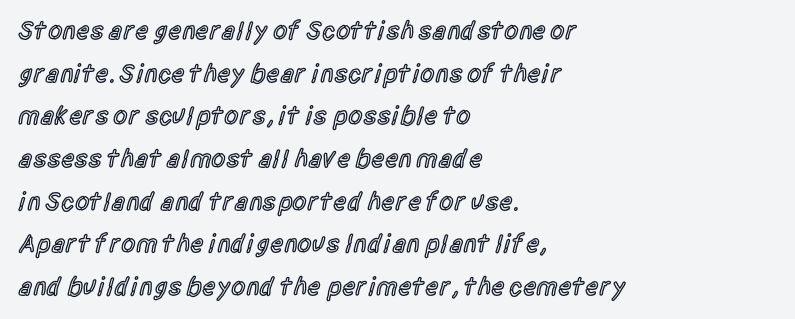
These lines keep a tight, regular rhythm from letter to letter. As a designer I'd log this as weight 600, semibold. Does the copy run flush right? No — it runs flush left. A normal amount of white space separates one row of letters from the next.
